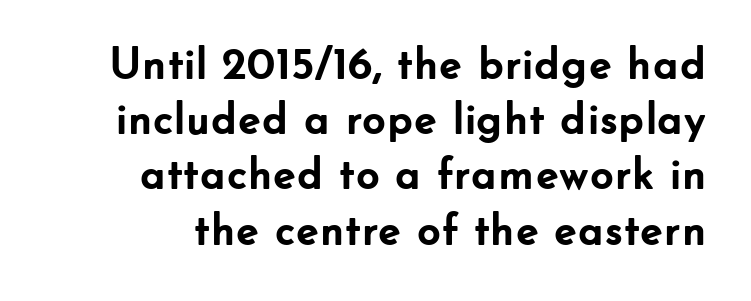
The strip under each line holds only bare page. The typography opts for an upright posture over an oblique one. What stands out about the letter spacing? Nothing — it is the standard amount. Thick stems and heavy bowls — unmistakably bold.
